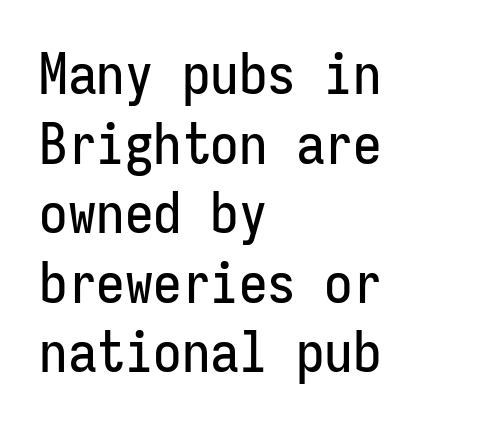
The typeface chosen for these lines omits serifs. Caption: multi-line text, flush left, ragged right. The baseline area is clear. Look at the tracking — it's just the regular setting, nothing added. The letters stand upright; this is a roman face. Looks like terminal output: every glyph gets an equal slot.
